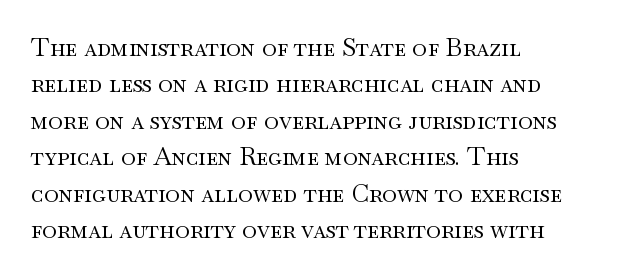
{"italic": "no", "bold": "no", "underline": "no", "align": "left", "line_spacing": "normal", "line_spacing_ratio": 1.46, "letter_spacing": "normal", "letter_spacing_em": 0.0, "glyph_px": 25}
